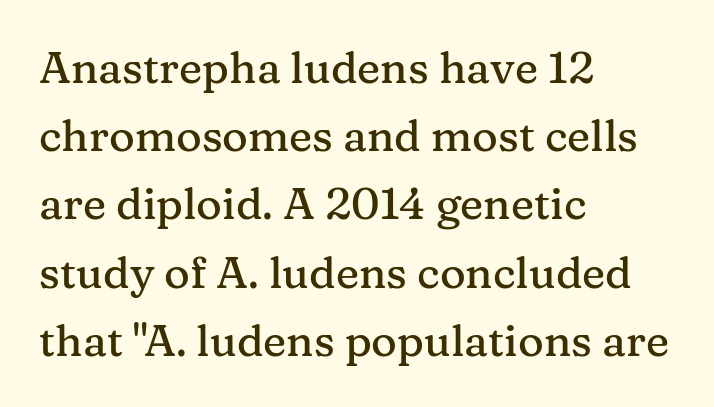
{"serif": "yes", "italic": "no", "width": "normal", "stroke_contrast": "medium", "x_height": "medium", "monospaced": "no", "underline": "no", "align": "left", "line_spacing": "normal", "line_spacing_ratio": 1.55, "letter_spacing": "normal", "letter_spacing_em": 0.0, "glyph_px": 44}
